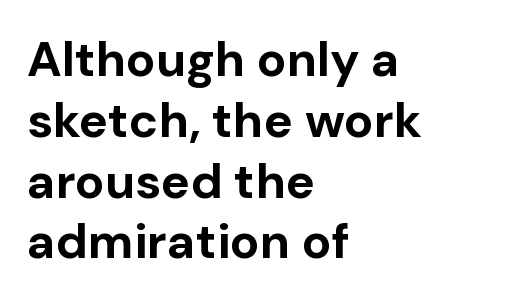
{"serif": "no", "italic": "no", "bold": "yes", "weight": "bold", "width": "normal", "stroke_contrast": "low", "x_height": "medium", "monospaced": "no", "underline": "no", "align": "left", "line_spacing_ratio": 1.24, "letter_spacing": "normal", "letter_spacing_em": 0.0, "glyph_px": 49}
